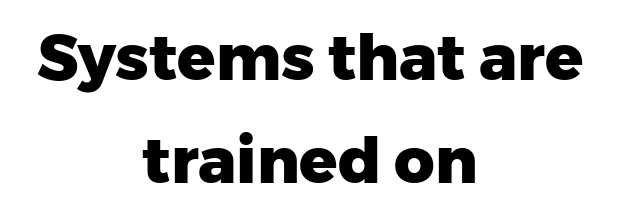
Q: Is the text bold? A: Yes.
Q: Is the text italic (slanted)? A: No, it is upright.
Q: Is the typeface a serif or a sans-serif typeface? A: Sans-serif.
Q: Is the text underlined? A: No.
Q: How is the paragraph aligned? A: Centered.
Q: Is the spacing between letters normal or unusually wide? A: Normal.
Q: Is the spacing between lines tight, normal or loose? A: Normal.
Q: Width (condensed, normal, or wide)? A: Normal.
Q: Stroke contrast? A: Low.
Q: x-height? A: Medium.
Q: Monospaced? A: No.
